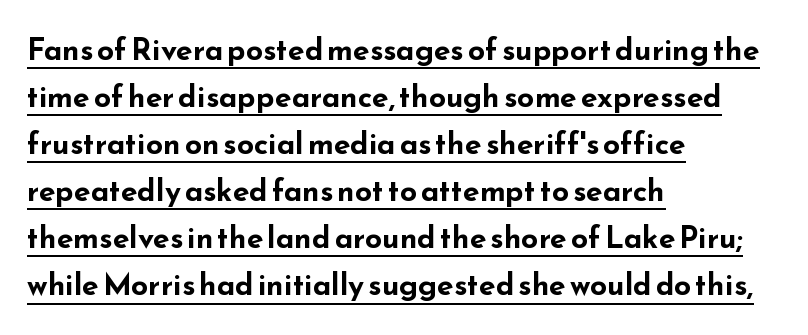
The image shows 30 px bold, wide sans-serif type, upright; set left-aligned, normal line spacing (1.57x), normal letter spacing, underlined; low stroke contrast and a small x-height.
